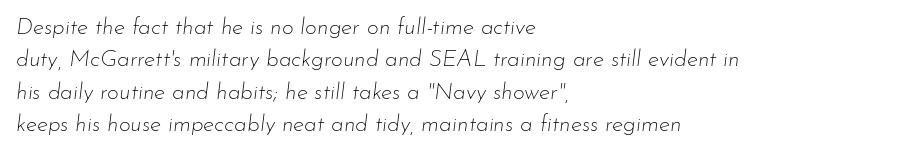
Q: Is the text bold? A: No.
Q: Is the text italic (slanted)? A: Yes, it leans right by about 7 degrees.
Q: Is the text underlined? A: No.
Q: How is the paragraph aligned? A: Left-aligned.
Q: Is the spacing between letters normal or unusually wide? A: Normal.
Q: Is the spacing between lines tight, normal or loose? A: Normal.
